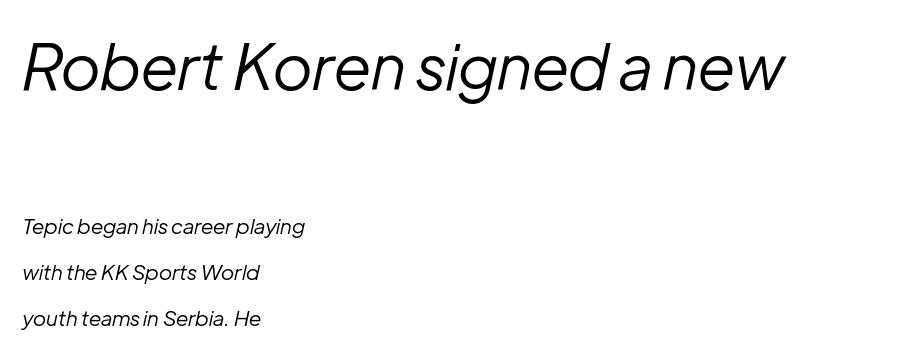
{"italic": "yes", "lean": "right", "slant_degrees": 12, "bold": "no", "weight": "regular", "width": "normal", "stroke_contrast": "low", "x_height": "medium", "monospaced": "no", "underline": "no", "align": "left", "line_spacing": "loose", "line_spacing_ratio": 2.2, "letter_spacing": "normal", "letter_spacing_em": 0.0, "larger_block": "first", "size_ratio": 3.0, "glyph_px": 63}
